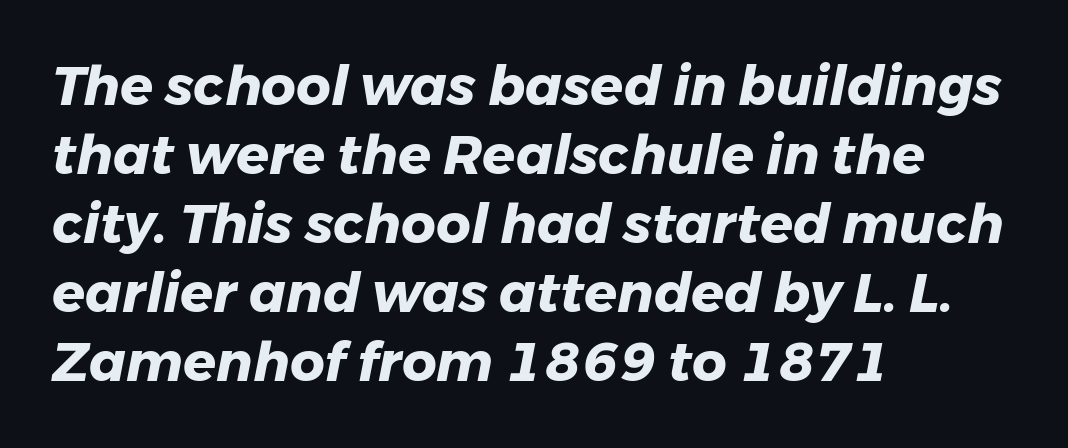
A typesetter would mark this as italic. The lines sit at an ordinary, default distance from one another. Rule under the text: the space is simply empty. Tracking here is standard; glyphs follow each other at the usual distance. Varying glyph widths throughout — classic text-font behaviour.
